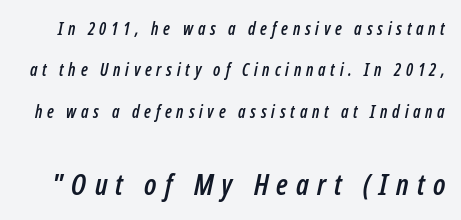
{"italic": "yes", "lean": "right", "slant_degrees": 12, "width": "condensed", "stroke_contrast": "low", "x_height": "medium", "monospaced": "no", "underline": "no", "line_spacing": "loose", "line_spacing_ratio": 2.44, "letter_spacing": "wide", "letter_spacing_em": 0.28, "larger_block": "second", "size_ratio": 1.71, "glyph_px": 29}
